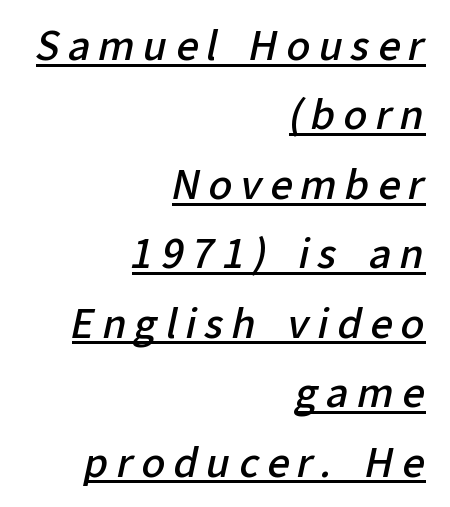
The image shows 39 px semibold sans-serif type; set right-aligned, line spacing 1.78x, unusually wide letter spacing (+0.21 em), underlined; low stroke contrast and a medium x-height.
